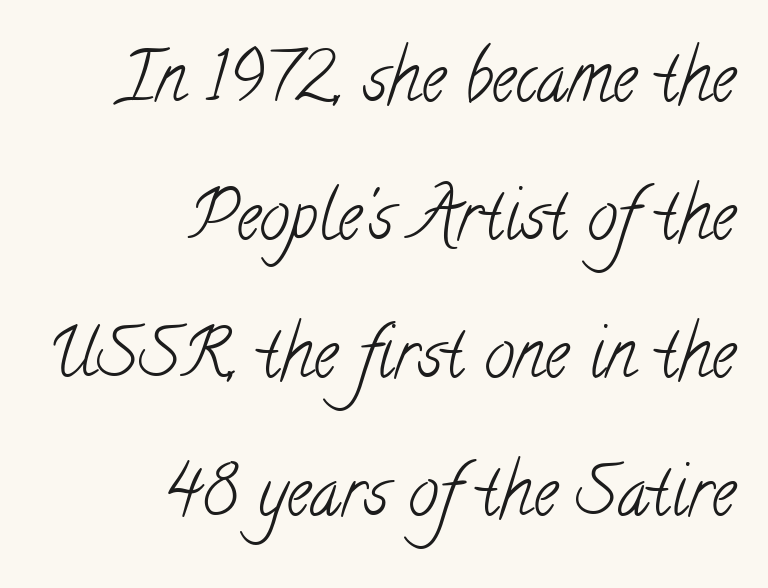
The image shows 68 px light, condensed serif type; set right-aligned, loose line spacing (2.03x), normal letter spacing, not underlined; low stroke contrast and a small x-height.
